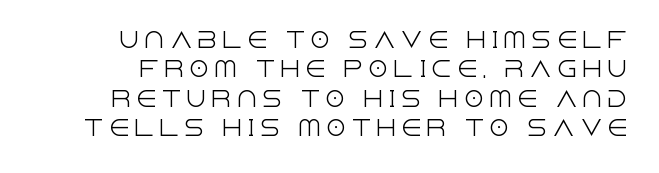
Each word looks stretched out because of the extra space between its letters. Tall strokes in this sample are plumb rather than angled. Leading: standard. Ink coverage per letter is moderate at most. Decoration check: the copy has no underline.
